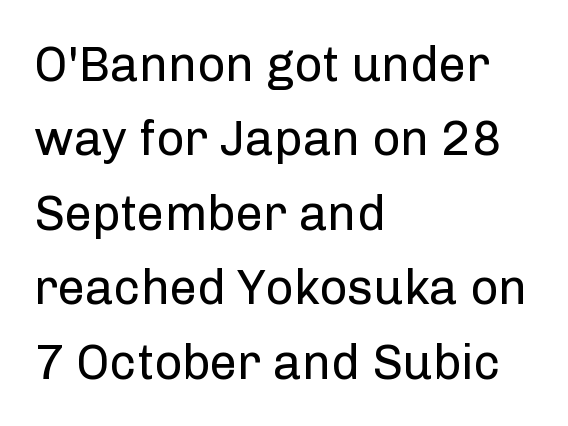
{"serif": "no", "italic": "no", "bold": "no", "weight": "regular", "width": "normal", "stroke_contrast": "low", "x_height": "medium", "monospaced": "no", "underline": "no", "align": "left", "line_spacing": "normal", "line_spacing_ratio": 1.52, "letter_spacing": "normal", "letter_spacing_em": 0.0, "glyph_px": 49}
